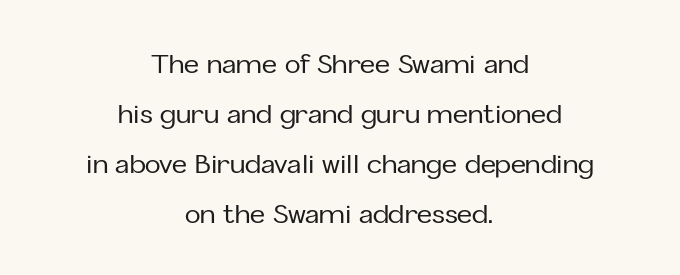
The string is rendered with underlining switched off. A great deal of white space separates one row of letters from the next. Observe the ordinary spacing: letters are neighbours, not strangers. The passage is arranged like a title page — every line centered. The letters stand upright; this is a roman face.
